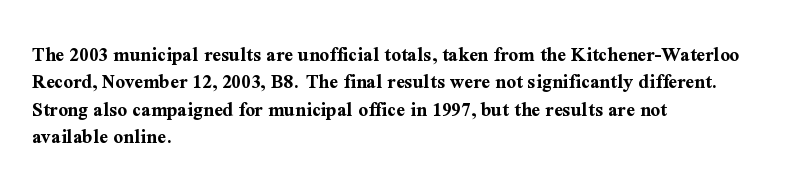
The rendering anchors every line to the left-hand side. This is the regular roman posture of the typeface. A normal amount of white space separates one row of letters from the next. The face used here is rendered with its standard letterfit. A clean baseline with only descenders dipping below it. The sample has been set heavy, in full bold.
